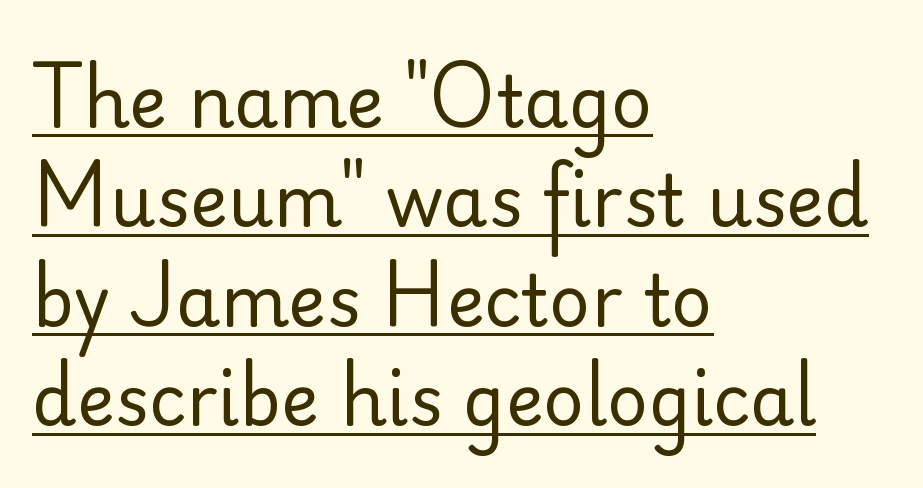
{"serif": "no", "italic": "no", "bold": "no", "weight": "regular", "width": "normal", "stroke_contrast": "low", "x_height": "small", "monospaced": "no", "underline": "yes", "align": "left", "line_spacing": "normal", "line_spacing_ratio": 1.4, "letter_spacing": "normal", "letter_spacing_em": 0.0, "glyph_px": 71}
